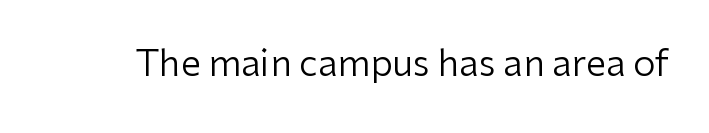
Is this a fixed-width face? No — the glyphs have proportional, varying widths. Vertical strokes here are truly vertical. Glance below the letters and you will spot only blank space. The face used here is a sans, in the tradition of grotesques and geometrics. The face looks like a standard text weight, possibly lighter. Short note: letters normally spaced.
